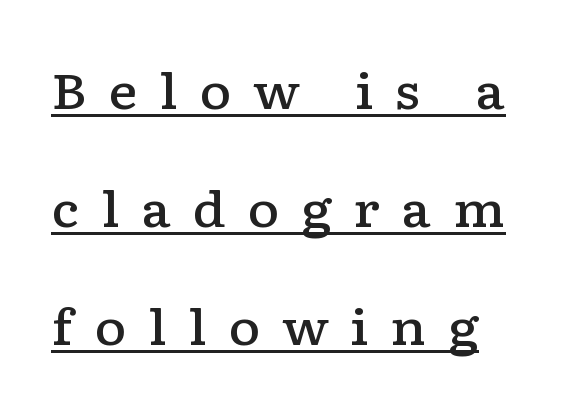
{"serif": "yes", "italic": "no", "bold": "semi", "weight": "semibold", "width": "wide", "stroke_contrast": "low", "x_height": "medium", "monospaced": "no", "underline": "yes", "align": "left", "line_spacing": "loose", "line_spacing_ratio": 2.41, "letter_spacing": "wide", "letter_spacing_em": 0.44, "glyph_px": 49}
